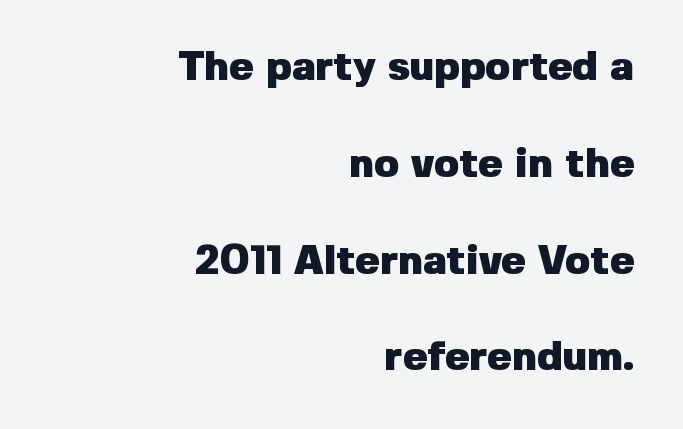
{"serif": "no", "italic": "no", "bold": "yes", "weight": "heavy", "width": "normal", "stroke_contrast": "low", "x_height": "medium", "monospaced": "no", "underline": "no", "align": "right", "line_spacing": "loose", "line_spacing_ratio": 2.36, "letter_spacing": "normal", "letter_spacing_em": 0.0, "glyph_px": 41}
